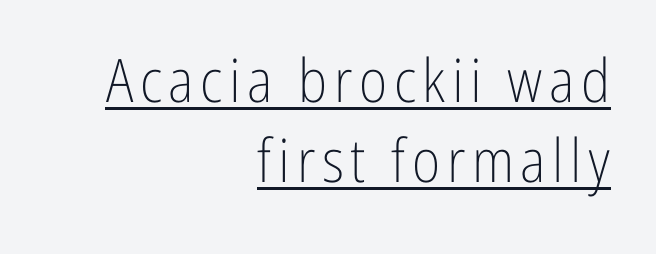
The image shows 60 px light, condensed sans-serif type, upright; set right-aligned, normal line spacing (1.34x), underlined; low stroke contrast and a medium x-height.
